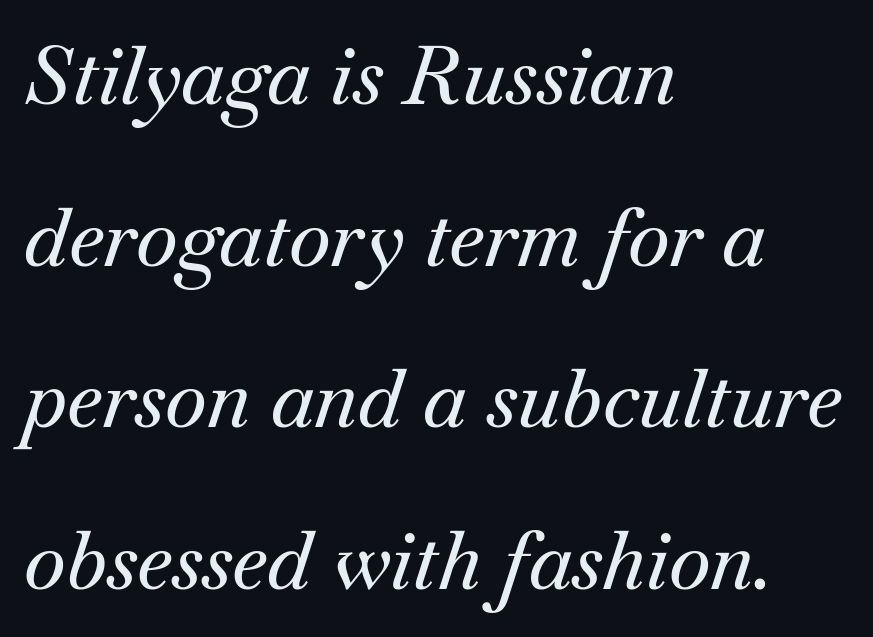
Q: Is the text italic (slanted)? A: Yes, it leans right by about 18 degrees.
Q: Is the typeface a serif or a sans-serif typeface? A: Serif.
Q: Is the text underlined? A: No.
Q: How is the paragraph aligned? A: Left-aligned.
Q: Is the spacing between letters normal or unusually wide? A: Normal.
Q: Is the spacing between lines tight, normal or loose? A: Loose.
Q: Width (condensed, normal, or wide)? A: Normal.
Q: Stroke contrast? A: Medium.
Q: x-height? A: Small.
Q: Monospaced? A: No.
